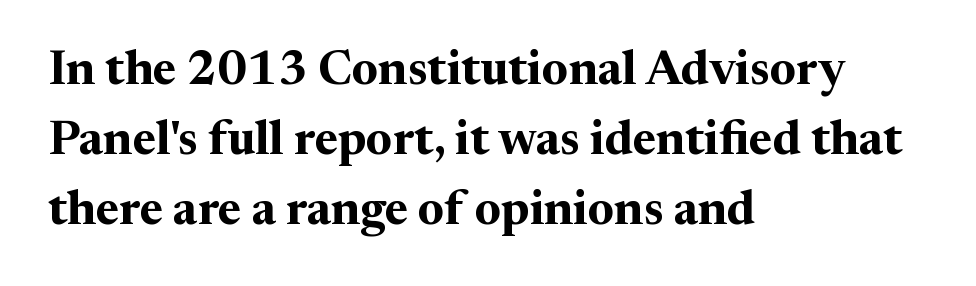
Q: Is the text bold? A: Yes.
Q: Is the text italic (slanted)? A: No, it is upright.
Q: Is the typeface a serif or a sans-serif typeface? A: Serif.
Q: Is the text underlined? A: No.
Q: How is the paragraph aligned? A: Left-aligned.
Q: Is the spacing between letters normal or unusually wide? A: Normal.
Q: Is the spacing between lines tight, normal or loose? A: Normal.
Q: Width (condensed, normal, or wide)? A: Normal.
Q: Stroke contrast? A: Medium.
Q: x-height? A: Medium.
Q: Monospaced? A: No.
